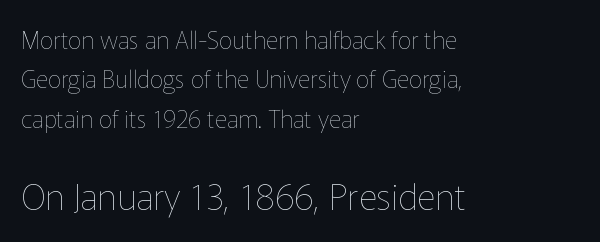
The image shows 36 px thin type, upright; set left-aligned, normal line spacing (1.64x), normal letter spacing, not underlined; the second (bottom) block is 1.5x larger; low stroke contrast and a medium x-height.
